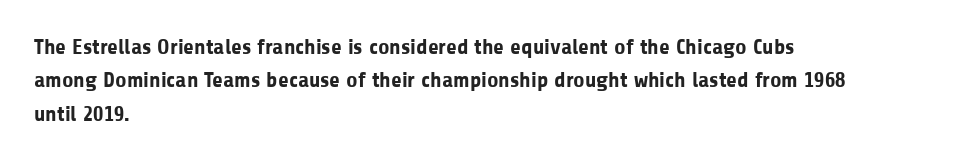
{"italic": "no", "bold": "yes", "underline": "no", "align": "left", "line_spacing": "normal", "line_spacing_ratio": 1.52, "letter_spacing": "normal", "letter_spacing_em": 0.0, "glyph_px": 22}
